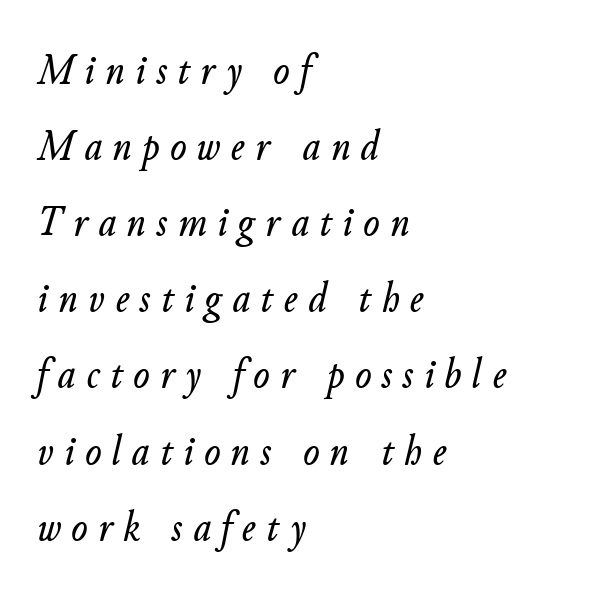
Is the block centered? No — it sits flush against the left margin. Proportional: the letters do not fall into vertical columns. The whole block is typeset with a tilt. The line texture is sparse and dotted thanks to wide tracking. Any mark beneath the type? The region is blank.
